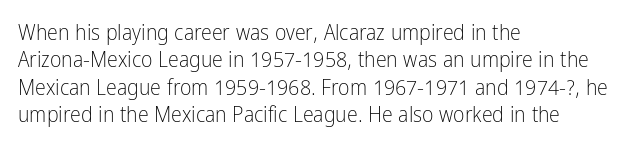
{"italic": "no", "bold": "no", "underline": "no", "align": "left", "line_spacing_ratio": 1.24, "letter_spacing": "normal", "letter_spacing_em": 0.0, "glyph_px": 22}
